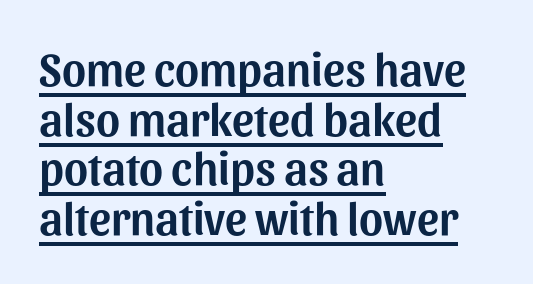
{"serif": "no", "italic": "no", "width": "normal", "stroke_contrast": "medium", "x_height": "medium", "monospaced": "no", "underline": "yes", "align": "left", "line_spacing": "tight", "line_spacing_ratio": 1.08, "letter_spacing": "normal", "letter_spacing_em": 0.0, "glyph_px": 46}
